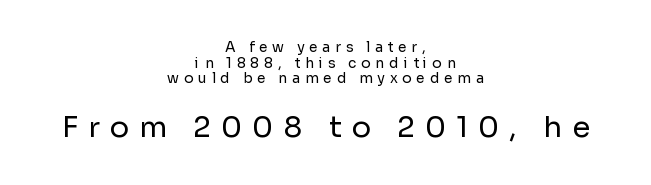
{"serif": "no", "italic": "no", "bold": "no", "weight": "regular", "width": "normal", "stroke_contrast": "low", "x_height": "medium", "monospaced": "no", "underline": "no", "align": "center", "line_spacing": "tight", "line_spacing_ratio": 1.12, "letter_spacing": "wide", "letter_spacing_em": 0.34, "larger_block": "second", "size_ratio": 2.07, "glyph_px": 29}
